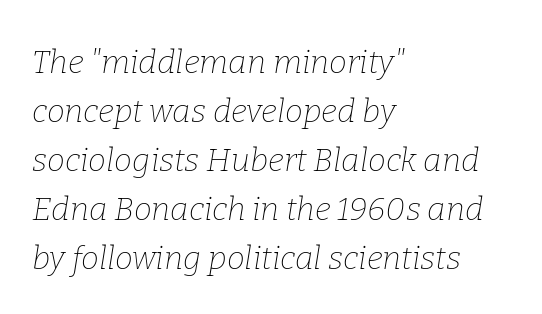
Q: Is the text bold? A: No.
Q: Is the text italic (slanted)? A: Yes, it leans right by about 9 degrees.
Q: Is the typeface a serif or a sans-serif typeface? A: Serif.
Q: Is the text underlined? A: No.
Q: How is the paragraph aligned? A: Left-aligned.
Q: Is the spacing between letters normal or unusually wide? A: Normal.
Q: Is the spacing between lines tight, normal or loose? A: Normal.
Q: Width (condensed, normal, or wide)? A: Normal.
Q: Stroke contrast? A: Low.
Q: x-height? A: Medium.
Q: Monospaced? A: No.
